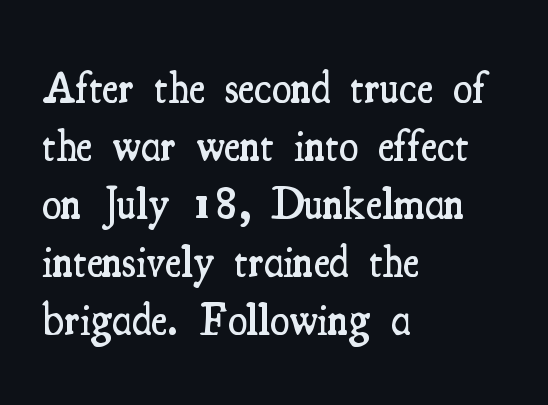
{"serif": "yes", "italic": "no", "bold": "semi", "weight": "semibold", "width": "condensed", "stroke_contrast": "medium", "x_height": "small", "monospaced": "no", "underline": "no", "align": "left", "line_spacing": "normal", "line_spacing_ratio": 1.32, "letter_spacing": "normal", "letter_spacing_em": 0.0, "glyph_px": 44}
